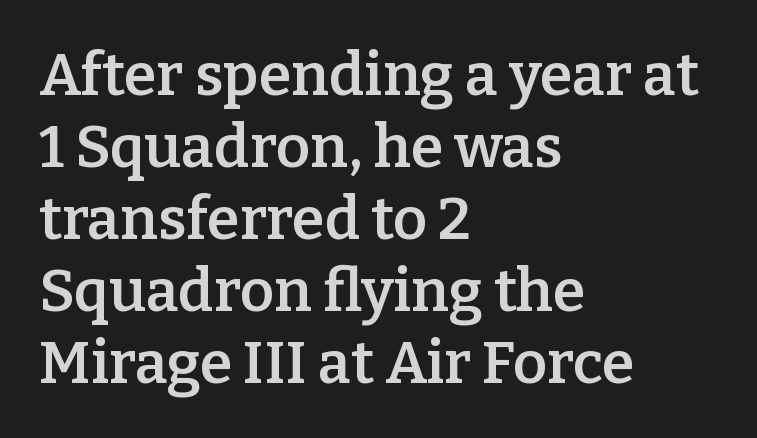
{"serif": "yes", "italic": "no", "bold": "semi", "weight": "semibold", "width": "normal", "stroke_contrast": "low", "x_height": "medium", "monospaced": "no", "underline": "no", "align": "left", "line_spacing_ratio": 1.22, "letter_spacing": "normal", "letter_spacing_em": 0.0, "glyph_px": 59}
